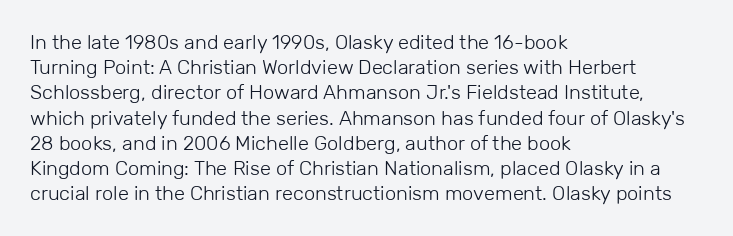
{"italic": "no", "bold": "no", "underline": "no", "align": "left", "line_spacing": "normal", "line_spacing_ratio": 1.26, "letter_spacing": "normal", "letter_spacing_em": 0.0, "glyph_px": 20}
